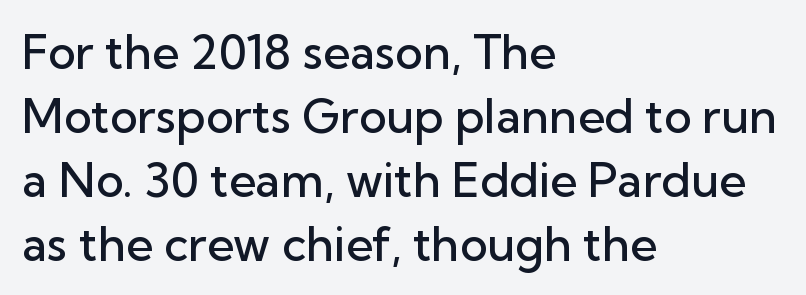
The image shows 47 px semibold sans-serif type, upright; set left-aligned, normal line spacing (1.36x), normal letter spacing, not underlined; low stroke contrast and a medium x-height.
